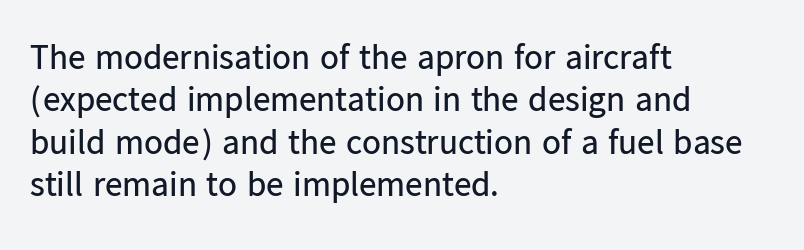
{"serif": "no", "italic": "no", "bold": "no", "weight": "regular", "width": "normal", "stroke_contrast": "low", "x_height": "medium", "monospaced": "no", "underline": "no", "align": "left", "line_spacing_ratio": 1.21, "letter_spacing": "normal", "letter_spacing_em": 0.0, "glyph_px": 35}
